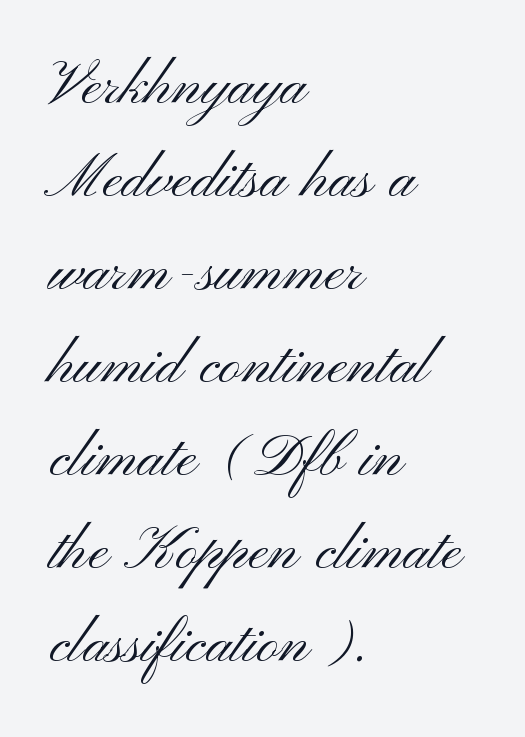
{"serif": "no", "bold": "no", "weight": "light", "width": "wide", "stroke_contrast": "medium", "x_height": "small", "monospaced": "no", "underline": "no", "align": "left", "line_spacing_ratio": 1.24, "letter_spacing": "normal", "letter_spacing_em": 0.0, "glyph_px": 75}
